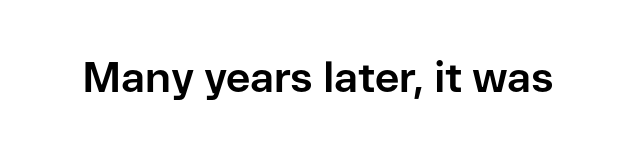
Clear beneath every line of the passage. What kind of face is this? One without serifs — a sans. Is the type bold? Yes — the strokes are clearly thick and heavy. Think of a printed novel: that variable character pitch is what you see here. The specimen reads as upright at a glance.
